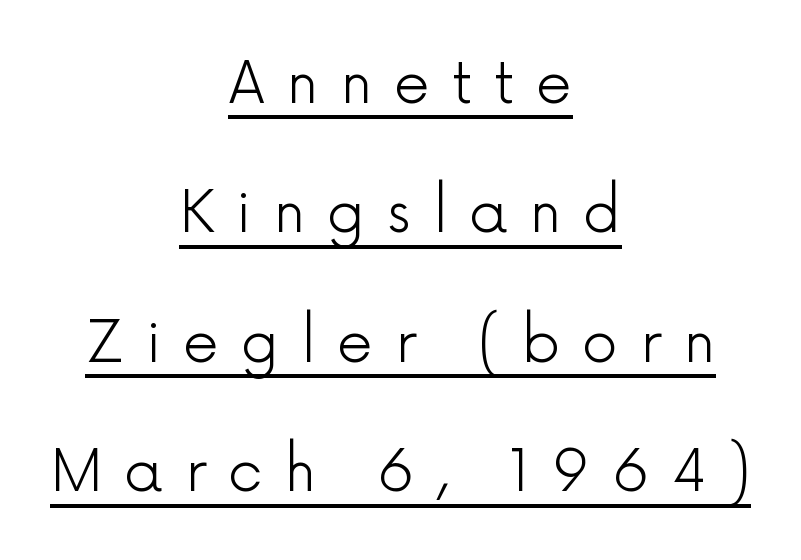
{"serif": "no", "italic": "no", "bold": "no", "weight": "light", "width": "normal", "x_height": "medium", "monospaced": "no", "underline": "yes", "align": "center", "line_spacing": "loose", "line_spacing_ratio": 2.27, "letter_spacing": "wide", "letter_spacing_em": 0.38, "glyph_px": 57}
